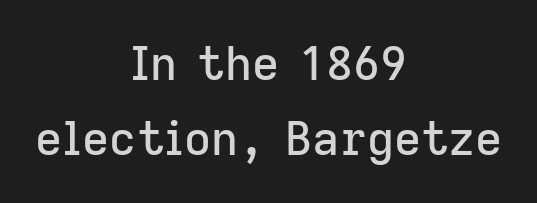
The image shows 47 px sans-serif type, upright; set centered, normal line spacing (1.6x), normal letter spacing, not underlined; low stroke contrast and a medium x-height.
